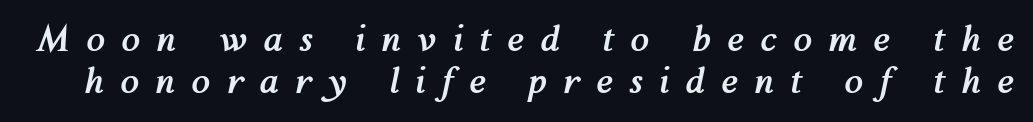
Set as a true bold cut, around the 700 mark. Letter spacing: wide. The foot of each line stays bare and open. Would a proofreader flag this as italicized? Yes. Varying glyph widths throughout — classic text-font behaviour.
